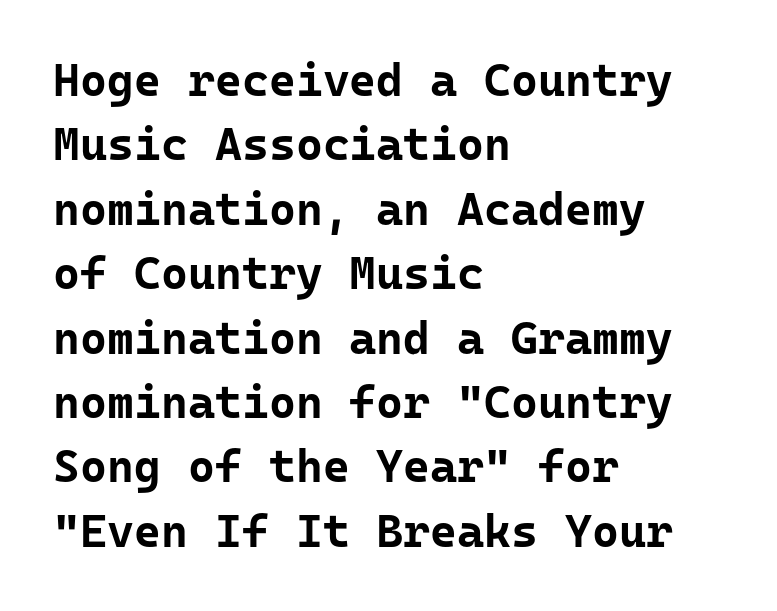
Q: Is the text bold? A: Yes.
Q: Is the text italic (slanted)? A: No, it is upright.
Q: Is the typeface a serif or a sans-serif typeface? A: Sans-serif.
Q: Is the text underlined? A: No.
Q: How is the paragraph aligned? A: Left-aligned.
Q: Is the spacing between letters normal or unusually wide? A: Normal.
Q: Is the spacing between lines tight, normal or loose? A: Normal.
Q: Width (condensed, normal, or wide)? A: Normal.
Q: Stroke contrast? A: Low.
Q: x-height? A: Medium.
